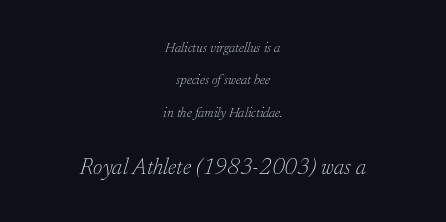
The lettering tilts uniformly, giving the passage an italic look. This is not heavy type; no bold has been used. Honestly, the rows look like they've been pulled way apart. Glyph-to-glyph distance matches everyday printed text. The paragraph has two soft edges and a firm central axis. Just letters on the line, the space beneath them empty.
